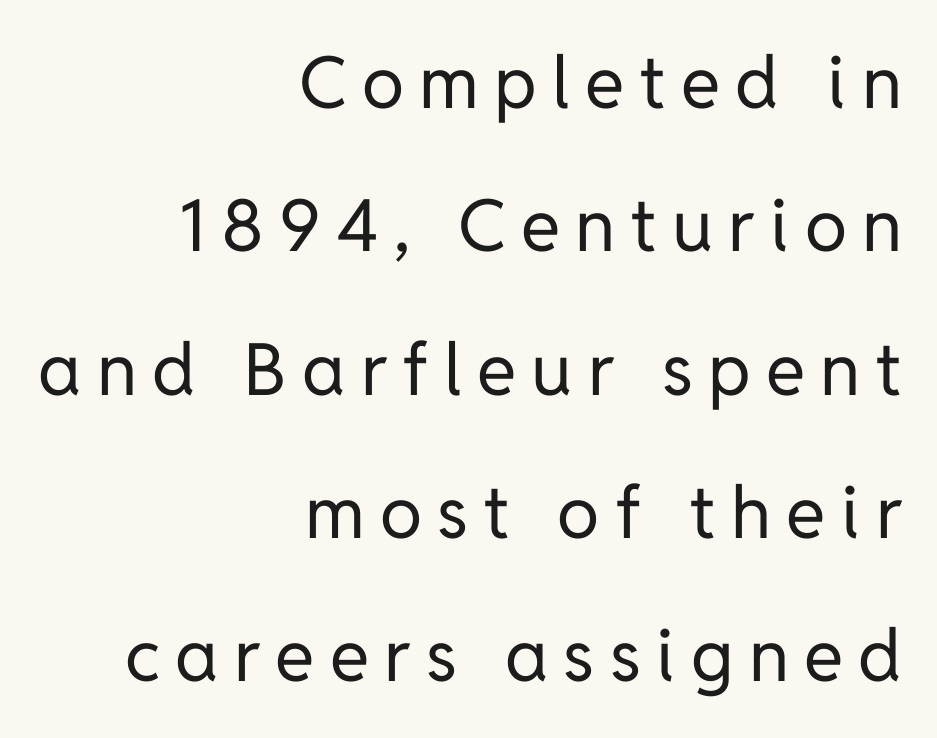
The image shows 72 px regular-weight sans-serif type, upright; set right-aligned, loose line spacing (1.99x), unusually wide letter spacing (+0.21 em), not underlined; low stroke contrast and a medium x-height.
